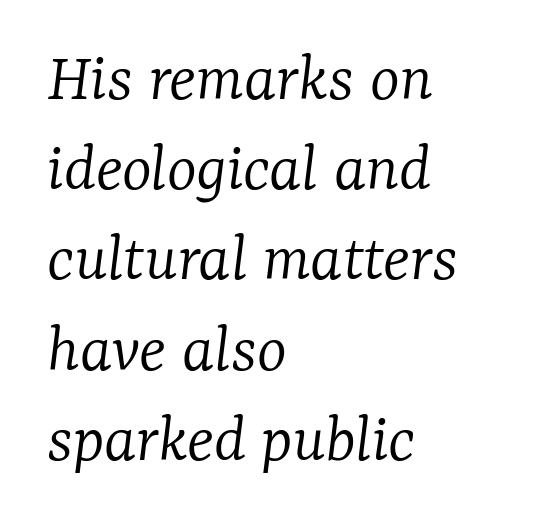
Q: Is the text bold? A: No.
Q: Is the text italic (slanted)? A: Yes, it leans right by about 7 degrees.
Q: Is the typeface a serif or a sans-serif typeface? A: Serif.
Q: Is the text underlined? A: No.
Q: How is the paragraph aligned? A: Left-aligned.
Q: Is the spacing between letters normal or unusually wide? A: Normal.
Q: Is the spacing between lines tight, normal or loose? A: Normal.
Q: Width (condensed, normal, or wide)? A: Normal.
Q: Stroke contrast? A: Low.
Q: x-height? A: Medium.
Q: Monospaced? A: No.
